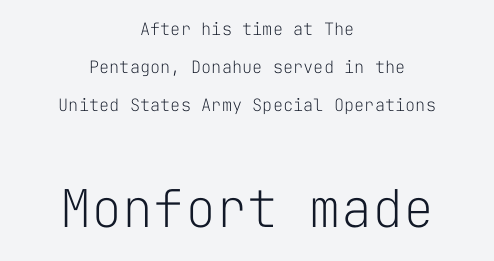
{"serif": "no", "italic": "no", "bold": "no", "weight": "light", "width": "normal", "stroke_contrast": "low", "x_height": "medium", "monospaced": "yes", "underline": "no", "align": "center", "line_spacing": "loose", "line_spacing_ratio": 2.25, "letter_spacing": "normal", "letter_spacing_em": 0.0, "larger_block": "second", "size_ratio": 3.06, "glyph_px": 52}
